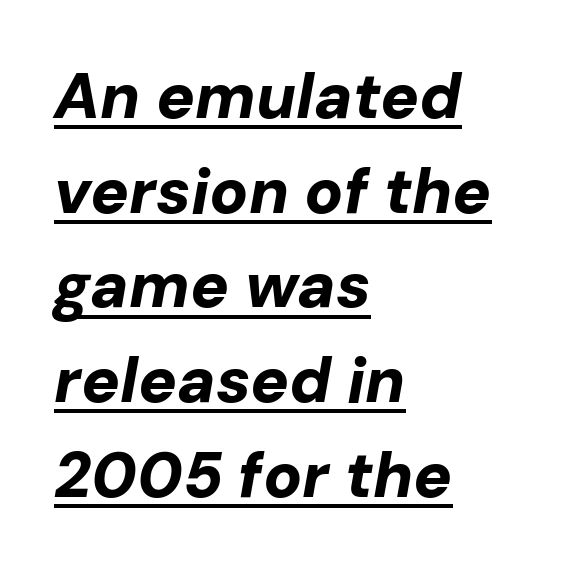
The image shows 64 px bold type, italic (leaning right); set left-aligned, normal line spacing (1.48x), normal letter spacing, underlined; low stroke contrast and a medium x-height.
